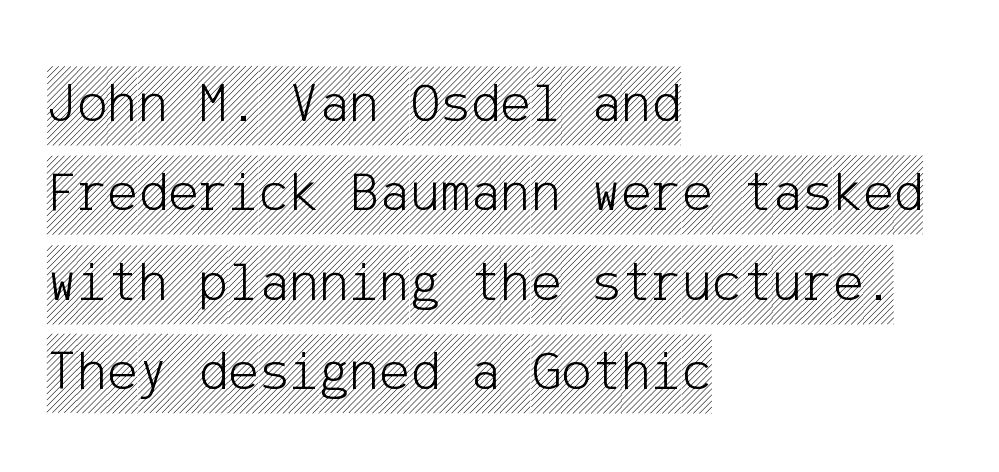
The image shows 57 px condensed type, upright; set left-aligned, normal line spacing (1.57x), normal letter spacing, not underlined; a large x-height.
